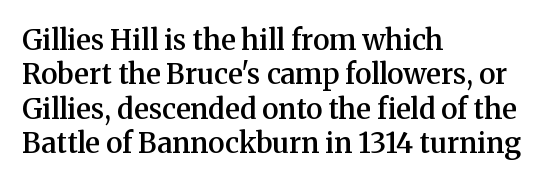
The image shows 28 px semibold serif type, upright; set left-aligned, line spacing 1.23x, normal letter spacing, not underlined; medium stroke contrast and a medium x-height.
